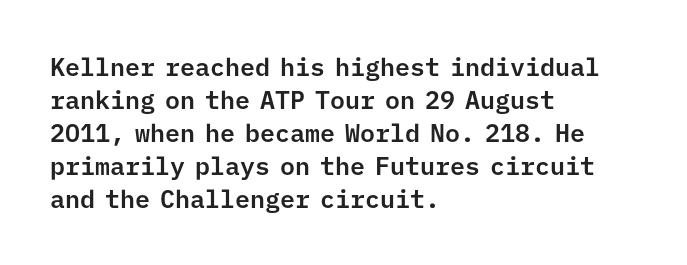
Every row of glyphs begins at an identical x-position on the left. Words appear dense and cohesive because spacing is normal. Unlike italic type, these characters show no tilt at all. Vertical spacing — default. Check under the words: just untouched page.
